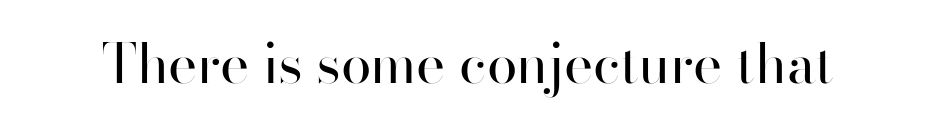
Q: Is the text bold? A: No.
Q: Is the text italic (slanted)? A: No, it is upright.
Q: Is the typeface a serif or a sans-serif typeface? A: Sans-serif.
Q: Is the text underlined? A: No.
Q: Is the spacing between letters normal or unusually wide? A: Normal.
Q: Width (condensed, normal, or wide)? A: Normal.
Q: Stroke contrast? A: High.
Q: x-height? A: Small.
Q: Monospaced? A: No.
